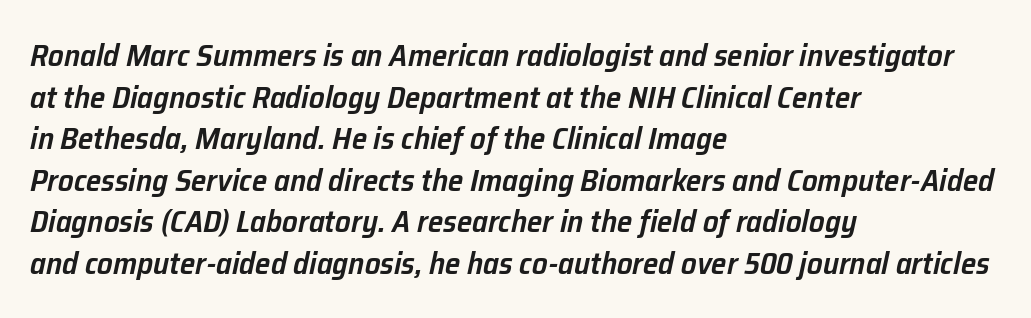
{"italic": "yes", "lean": "right", "slant_degrees": 12, "bold": "semi", "weight": "semibold", "width": "normal", "stroke_contrast": "low", "x_height": "medium", "monospaced": "no", "underline": "no", "align": "left", "line_spacing": "normal", "line_spacing_ratio": 1.34, "letter_spacing": "normal", "letter_spacing_em": 0.0, "glyph_px": 31}
